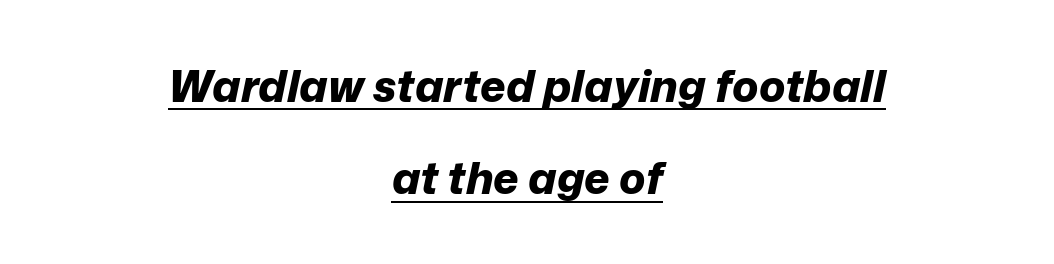
The horizontal fit of the characters is conventional and even. This is heavy type, rendered in bold. The paragraph shown floats in the horizontal middle. This sample has the flowing, uneven cadence of proportional lettering.
